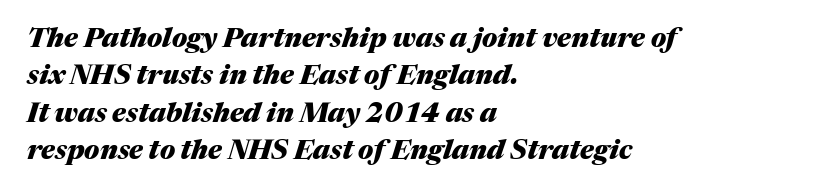
The image shows 27 px bold type, italic (leaning right); set left-aligned, normal line spacing (1.38x), normal letter spacing, not underlined.
